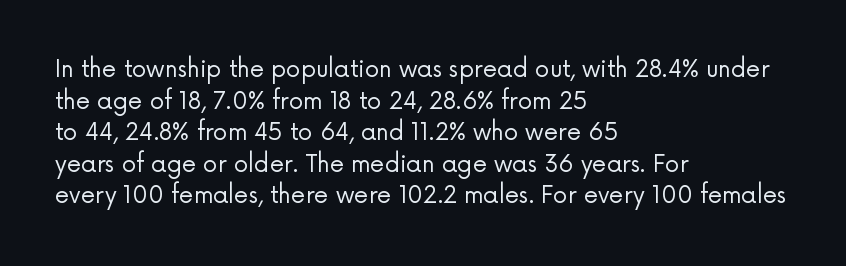
The strokes are not fattened; the text isn't bold. Beneath every word, the page is bare. Every row of glyphs begins at an identical x-position on the left. In terms of posture, this sample is upright.
